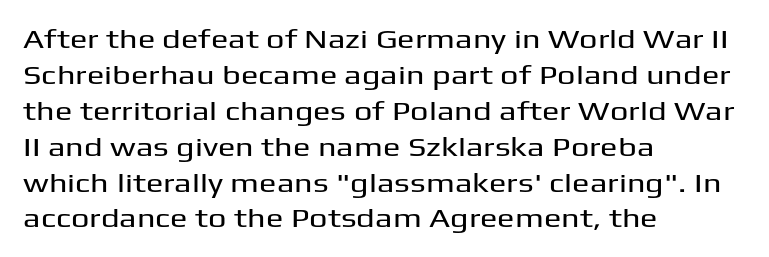
This is roman type, the default non-slanted kind. Standard letterfit; no display-style spreading of the glyphs. Evenly set lines give the paragraph a standard silhouette. The specimen omits any rule beneath the text block's lines. The paragraph shown leans on its left margin.
